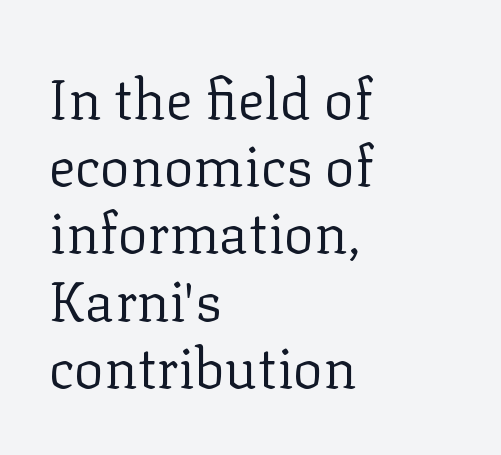
Q: Is the text bold? A: No.
Q: Is the text italic (slanted)? A: No, it is upright.
Q: Is the typeface a serif or a sans-serif typeface? A: Serif.
Q: Is the text underlined? A: No.
Q: How is the paragraph aligned? A: Left-aligned.
Q: Is the spacing between letters normal or unusually wide? A: Normal.
Q: Width (condensed, normal, or wide)? A: Normal.
Q: Stroke contrast? A: Low.
Q: x-height? A: Medium.
Q: Monospaced? A: No.
